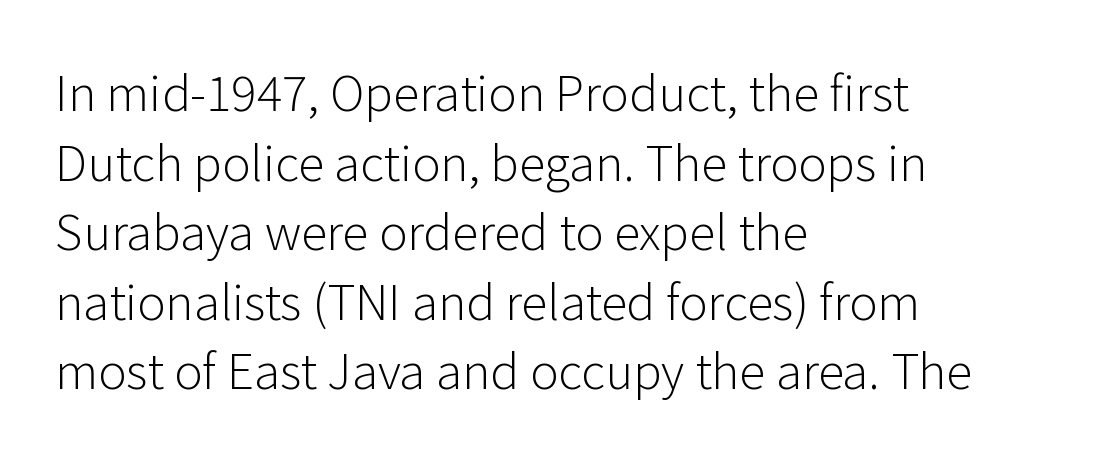
Q: Is the text bold? A: No.
Q: Is the text italic (slanted)? A: No, it is upright.
Q: Is the typeface a serif or a sans-serif typeface? A: Sans-serif.
Q: Is the text underlined? A: No.
Q: How is the paragraph aligned? A: Left-aligned.
Q: Is the spacing between letters normal or unusually wide? A: Normal.
Q: Is the spacing between lines tight, normal or loose? A: Normal.
Q: Width (condensed, normal, or wide)? A: Normal.
Q: Stroke contrast? A: Low.
Q: x-height? A: Medium.
Q: Monospaced? A: No.
